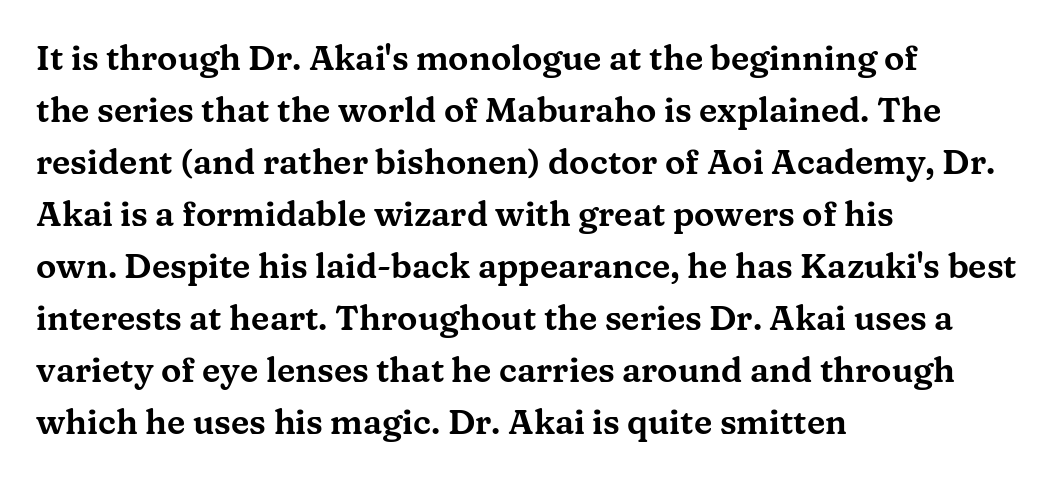
Serif or sans? Serif — the stroke terminals have little feet. A typesetter would call this zero additional tracking. You could not count columns in this text — the font is proportionally spaced. Which margin do the lines hug? The left one — the right edge is uneven.
